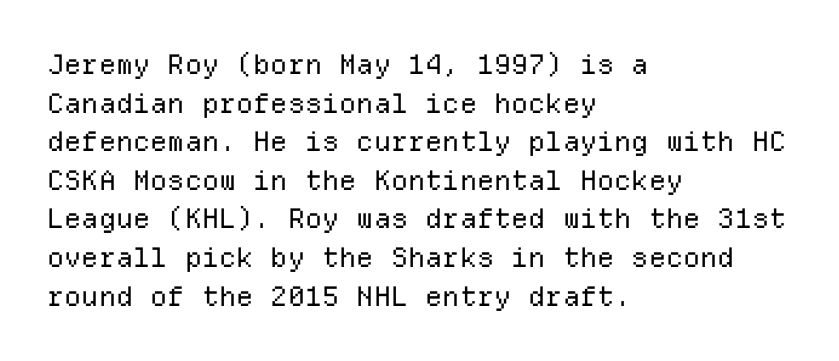
The image shows 27 px text type, upright; set left-aligned, normal line spacing (1.43x), normal letter spacing, not underlined.
